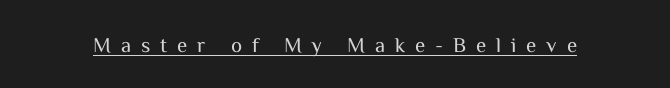
The image shows 21 px text type, upright; set unusually wide letter spacing (+0.47 em), underlined.
